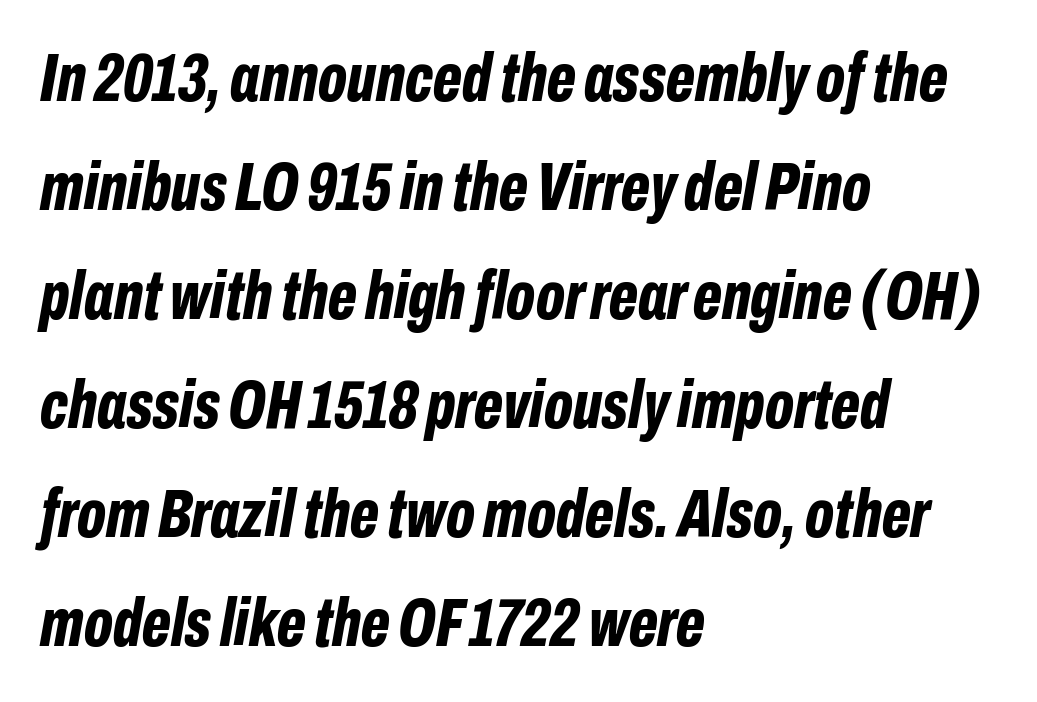
Q: Is the text bold? A: Yes.
Q: Is the text italic (slanted)? A: Yes, it leans right by about 10 degrees.
Q: Is the text underlined? A: No.
Q: How is the paragraph aligned? A: Left-aligned.
Q: Is the spacing between letters normal or unusually wide? A: Normal.
Q: Is the spacing between lines tight, normal or loose? A: Normal.
Q: Width (condensed, normal, or wide)? A: Condensed.
Q: Stroke contrast? A: Low.
Q: x-height? A: Medium.
Q: Monospaced? A: No.
